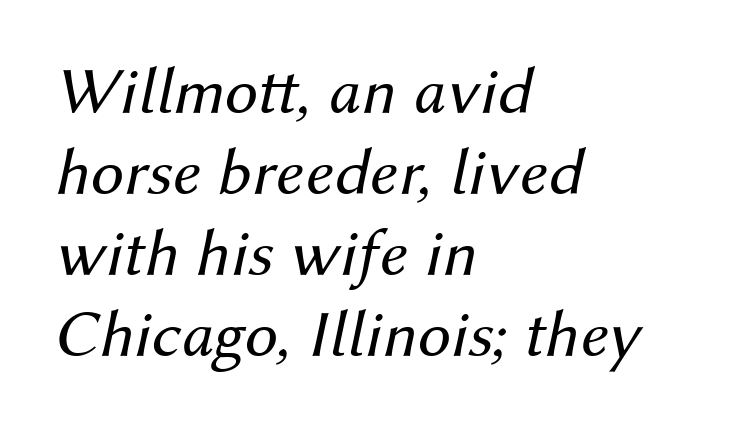
There is no visible air inserted between adjacent glyphs. Unbolded letterforms with no extra heft. The string is rendered with underlining switched off. The typography opts for an oblique posture over an upright one. In CSS terms this would be text-align: left.
